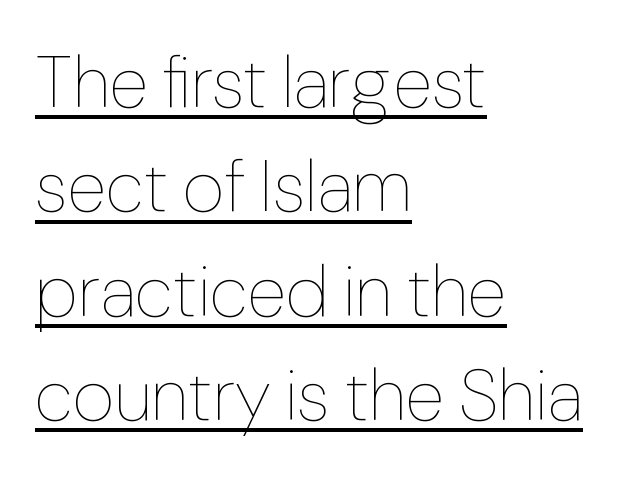
Q: Is the text bold? A: No.
Q: Is the text italic (slanted)? A: No, it is upright.
Q: Is the text underlined? A: Yes.
Q: How is the paragraph aligned? A: Left-aligned.
Q: Is the spacing between letters normal or unusually wide? A: Normal.
Q: Is the spacing between lines tight, normal or loose? A: Normal.
Q: Width (condensed, normal, or wide)? A: Normal.
Q: Stroke contrast? A: Low.
Q: x-height? A: Medium.
Q: Monospaced? A: No.
